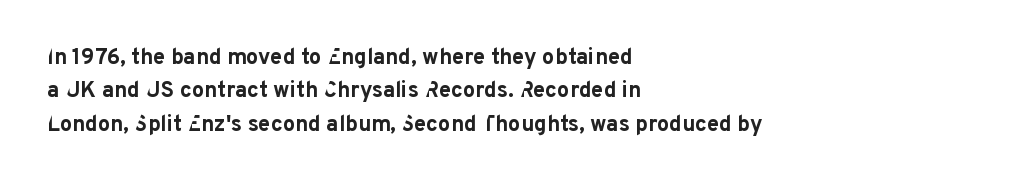
The image shows 22 px bold type, upright; set left-aligned, normal line spacing (1.52x), normal letter spacing, not underlined.
